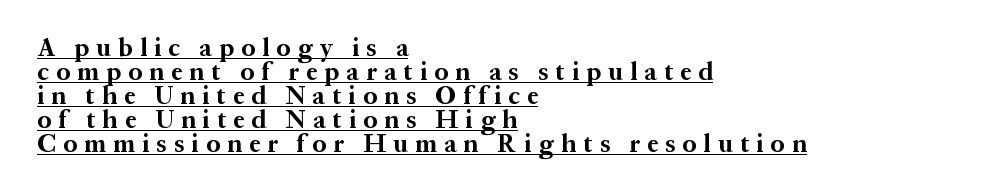
{"italic": "no", "bold": "yes", "underline": "yes", "align": "left", "line_spacing": "tight", "line_spacing_ratio": 0.96, "letter_spacing": "wide", "letter_spacing_em": 0.29, "glyph_px": 25}
